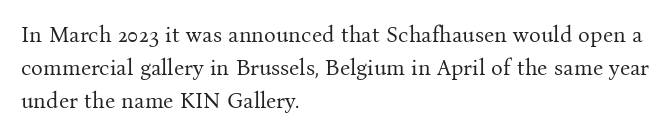
Q: Is the text bold? A: No.
Q: Is the text italic (slanted)? A: No, it is upright.
Q: Is the text underlined? A: No.
Q: How is the paragraph aligned? A: Left-aligned.
Q: Is the spacing between letters normal or unusually wide? A: Normal.
Q: Is the spacing between lines tight, normal or loose? A: Normal.
